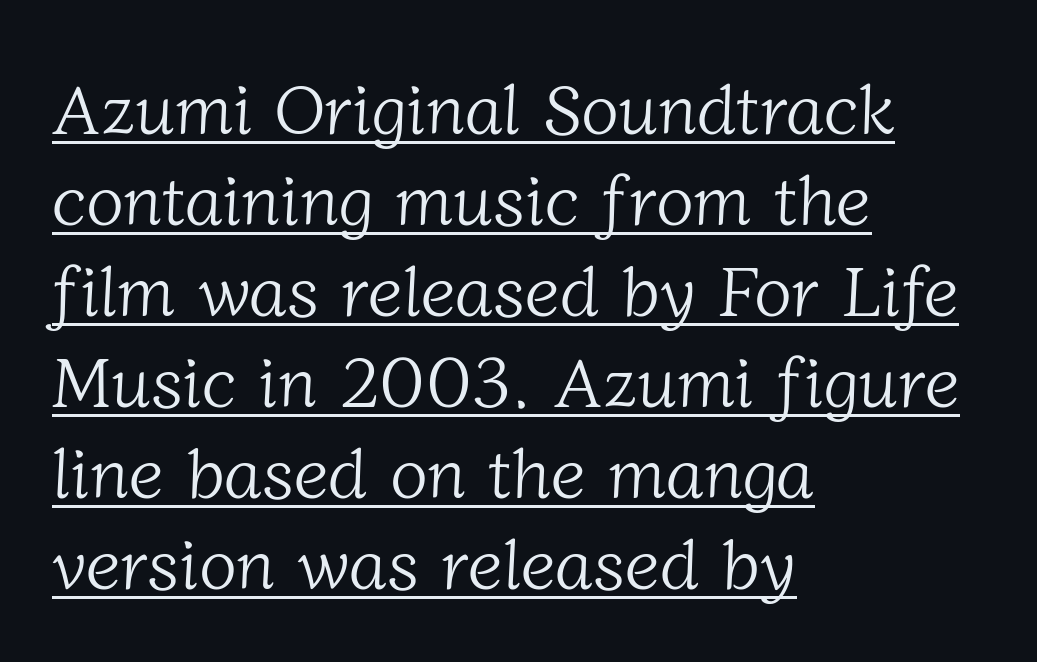
Do the characters align in a grid? No, the font is proportional. I'd call this a serif setting — the letters wear small feet. This rendering uses left alignment, leaving the right contour irregular. The type is set solid horizontally, with unmodified tracking. Quick note: interline space is typical.
